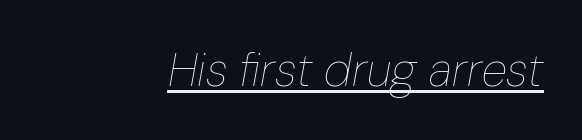
These lines were composed using italics. The typesetter chose a ragged-left arrangement here. Words appear dense and cohesive because spacing is normal. Is there an underline? Yes — a line sits under the letters. Is the type heavy? It reads as light-to-regular instead. A typesetter would call this proportional, since set widths differ per character.
